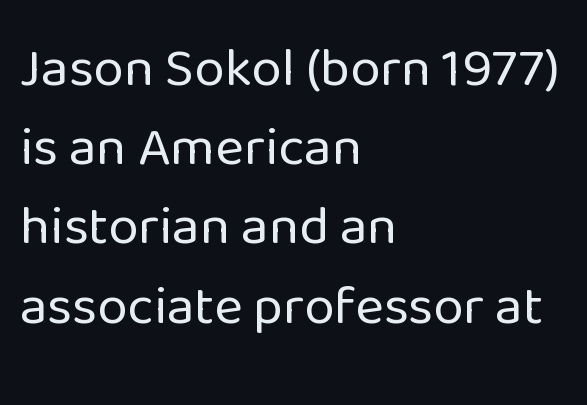
The image shows 55 px regular-weight sans-serif type, upright; set left-aligned, normal line spacing (1.44x), normal letter spacing, not underlined; low stroke contrast and a medium x-height.
